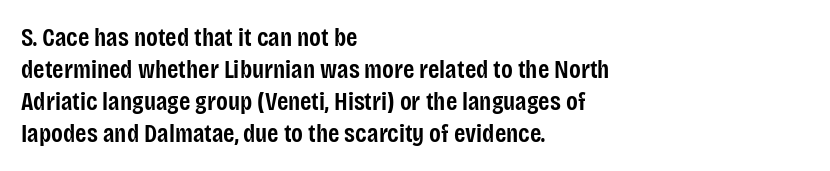
Each row of text sits above clean, open space. In CSS terms this would be text-align: left. Is the type bold? Partly — it's a semibold, heavier than regular but not fully bold. The font's upright variant was chosen for this text. Nothing unusual about the tracking: characters are spaced as the font intends.
